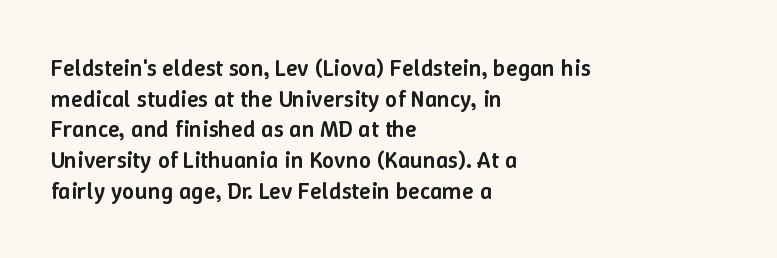
Each word holds together tightly as a unit, with standard inter-letter gaps. Check the space under the baseline: it is left empty. The paragraph has a hard left edge and a soft right edge. Posture: straight, roman, zero tilt. The vertical gap from one line to the next is medium. Notice the strokes are somewhat thickened but not fully heavy: this is a semibold.
